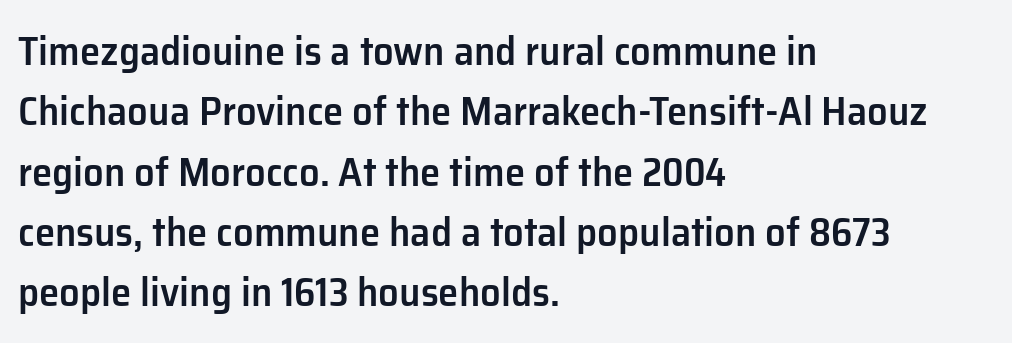
Every letter is mildly thick-stroked: semibold rather than bold. Every character sits straight up, as roman type does. This sample is left-justified, so line endings fall wherever the words run out. Think of a printed novel: that variable character pitch is what you see here. Honestly, there is no underline to notice here at all. This block has exactly the height ordinary leading produces.
